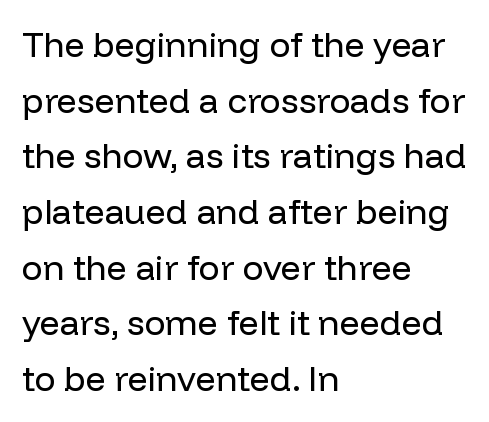
The image shows 35 px regular-weight sans-serif type, upright; set left-aligned, normal line spacing (1.59x), normal letter spacing, not underlined; low stroke contrast and a medium x-height.
